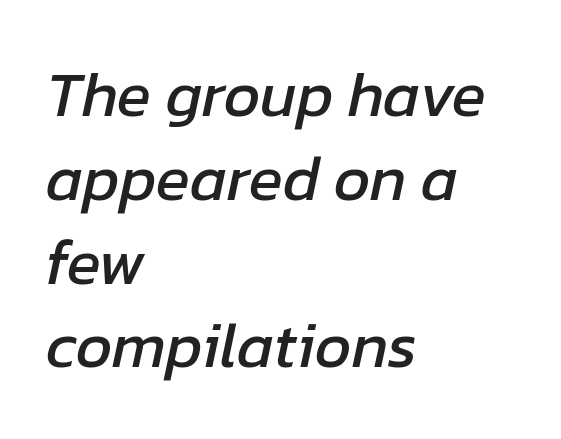
The image shows 63 px text type, italic (leaning right); set left-aligned, normal line spacing (1.33x), normal letter spacing, not underlined; low stroke contrast and a medium x-height.
